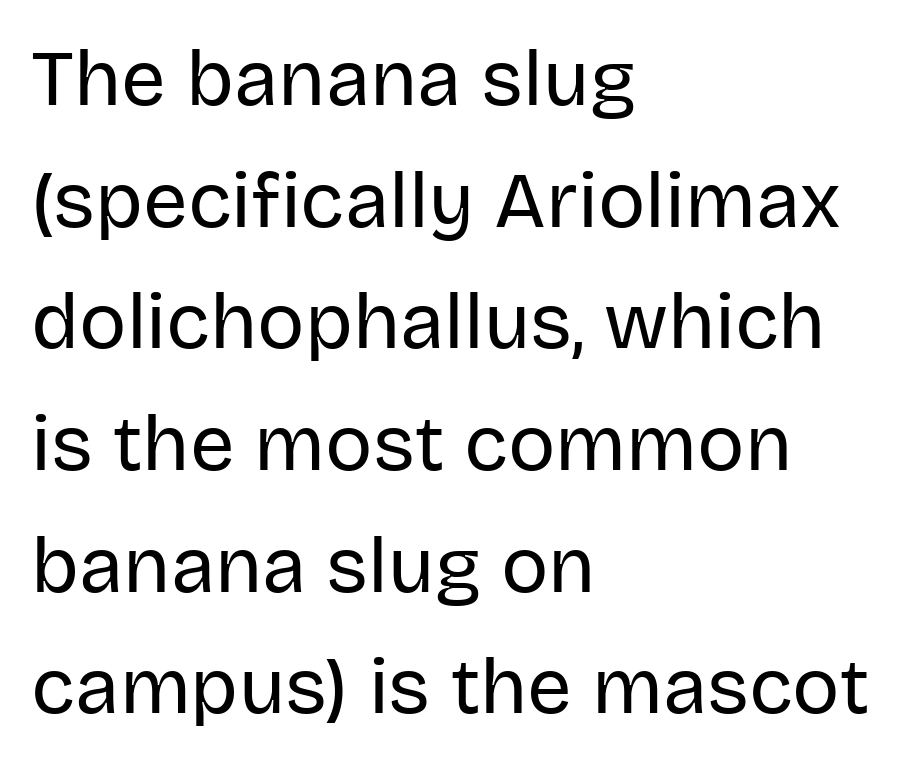
Each letter keeps its own natural width here, so spacing adapts to shape. Leading matches the norm, producing a regular column. To sum up the face: it is a sans, with no serifs. No heavy texture on the line: the type isn't bold. These lines are set flush left with a ragged right edge. The specimen omits any rule beneath the text block's lines.
